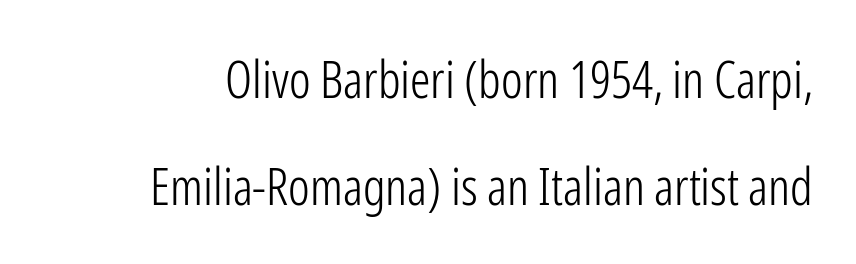
The image shows 51 px light, condensed sans-serif type, upright; set loose line spacing (2.1x), normal letter spacing, not underlined; low stroke contrast and a medium x-height.
